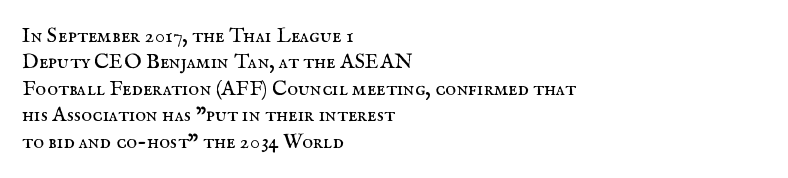
The image shows 21 px text type, upright; set left-aligned, normal line spacing (1.26x), normal letter spacing, not underlined.
